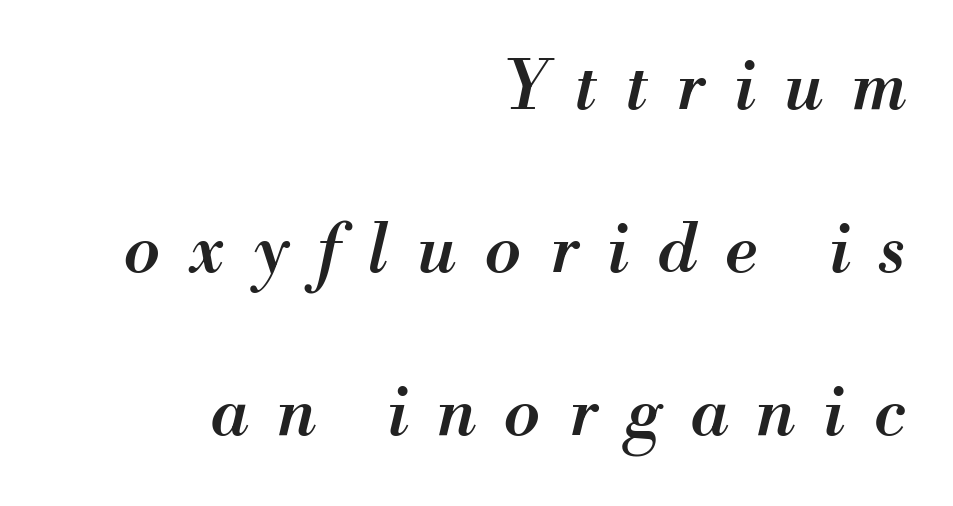
Characters follow at a spacing far wider than the type designer built in. No word sits above an underline. If you measured baseline to baseline, you'd find a long distance. Typesetter's note: demi weight, one step under bold.
